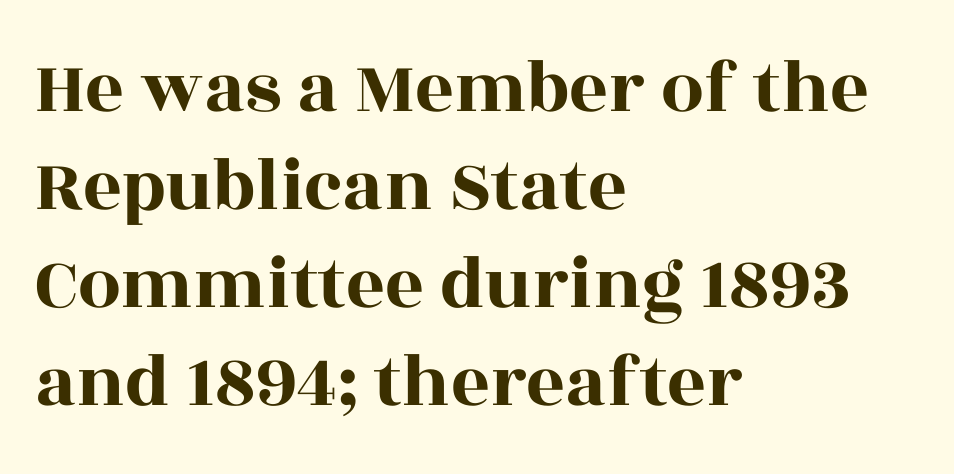
{"serif": "yes", "italic": "no", "width": "wide", "x_height": "large", "monospaced": "no", "underline": "no", "align": "left", "line_spacing": "normal", "line_spacing_ratio": 1.29, "letter_spacing": "normal", "letter_spacing_em": 0.0, "glyph_px": 76}
